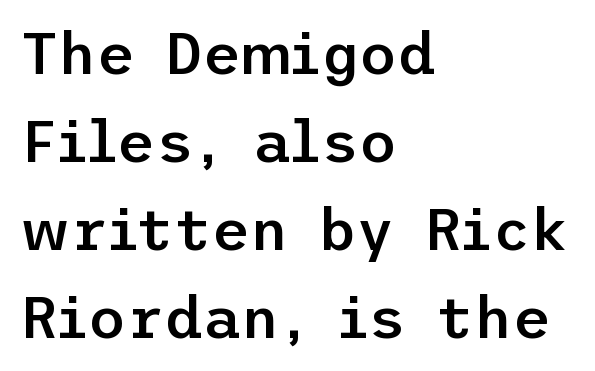
Nothing sits at the stroke ends, so this counts as sans-serif. Underline: absent. The lettering stays uniformly vertical, giving the passage a roman look. Quick note: interline space is typical. This is the in-between weight designers call semibold or demi. Visually the block forms a straight wall on the left and a jagged coastline on the right.
